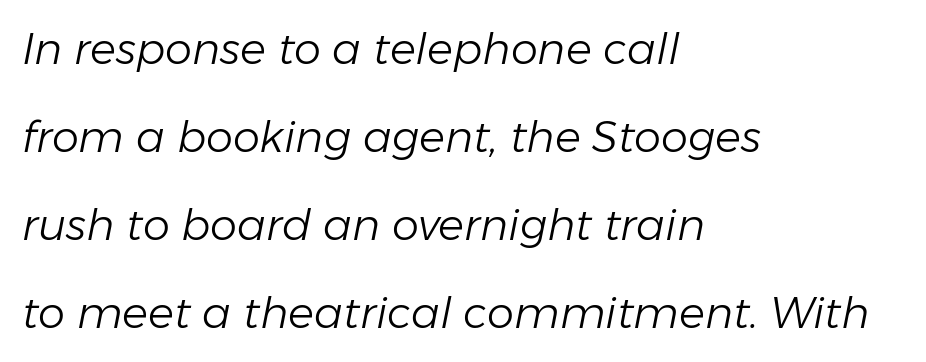
{"italic": "yes", "lean": "right", "slant_degrees": 11, "bold": "no", "weight": "light", "width": "normal", "stroke_contrast": "low", "x_height": "medium", "monospaced": "no", "underline": "no", "align": "left", "line_spacing": "loose", "line_spacing_ratio": 2.05, "letter_spacing": "normal", "letter_spacing_em": 0.0, "glyph_px": 43}
